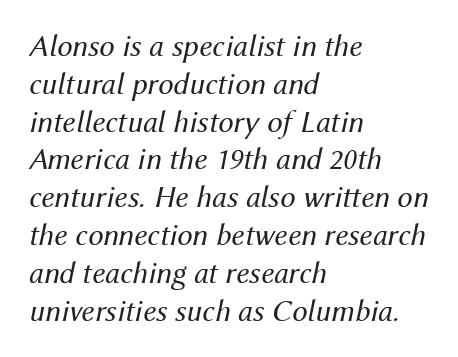
Q: Is the text bold? A: No.
Q: Is the text italic (slanted)? A: Yes, it leans right by about 12 degrees.
Q: Is the text underlined? A: No.
Q: How is the paragraph aligned? A: Left-aligned.
Q: Is the spacing between letters normal or unusually wide? A: Normal.
Q: Width (condensed, normal, or wide)? A: Normal.
Q: Stroke contrast? A: Medium.
Q: x-height? A: Medium.
Q: Monospaced? A: No.
